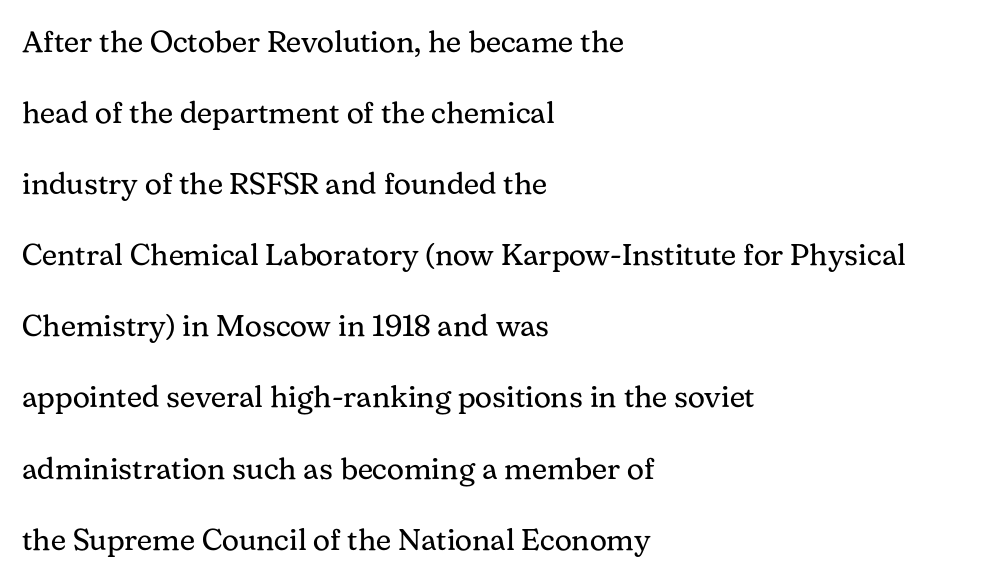
{"serif": "yes", "italic": "no", "bold": "no", "weight": "regular", "width": "normal", "stroke_contrast": "medium", "x_height": "medium", "monospaced": "no", "underline": "no", "align": "left", "line_spacing": "loose", "line_spacing_ratio": 2.37, "letter_spacing": "normal", "letter_spacing_em": 0.0, "glyph_px": 30}
